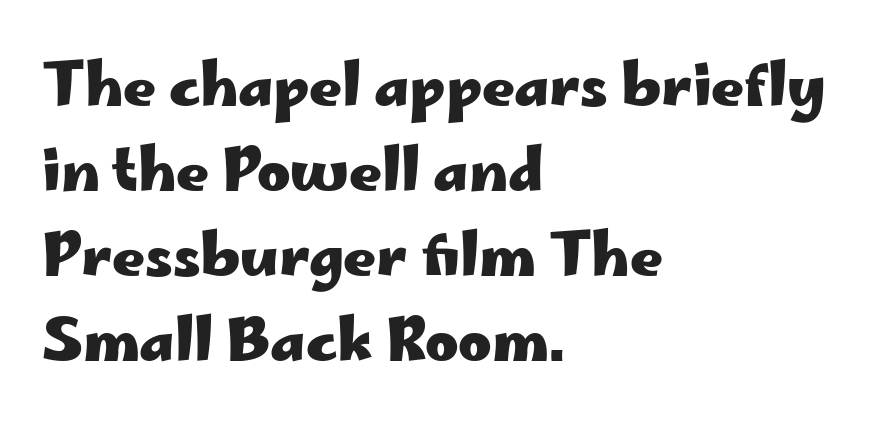
{"serif": "no", "italic": "no", "bold": "yes", "weight": "heavy", "width": "wide", "stroke_contrast": "low", "x_height": "small", "monospaced": "no", "underline": "no", "align": "left", "line_spacing": "normal", "line_spacing_ratio": 1.49, "letter_spacing": "normal", "letter_spacing_em": 0.0, "glyph_px": 57}
